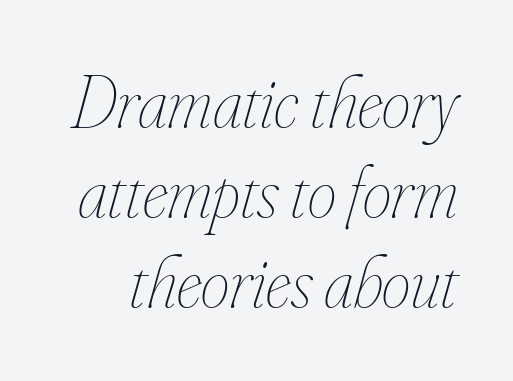
The image shows 73 px thin, condensed type, italic (leaning right); set line spacing 1.23x, normal letter spacing, not underlined; low stroke contrast and a small x-height.
